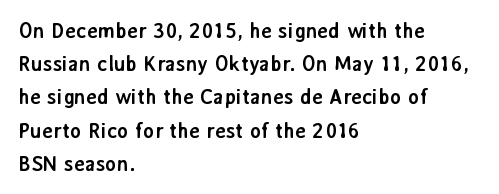
The font is running at its bold setting. Letters rest on an invisible, unmarked baseline. Students, note that the glyphs here touch the page at normal intervals. The rendering anchors every line to the left-hand side.
